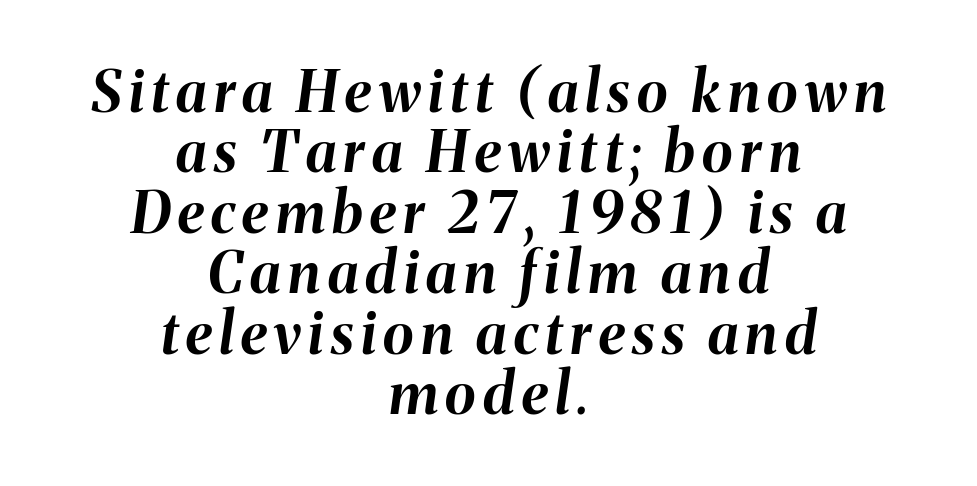
The image shows 57 px bold type, italic (leaning right); set centered, tight line spacing (1.06x), not underlined; medium stroke contrast and a medium x-height.
